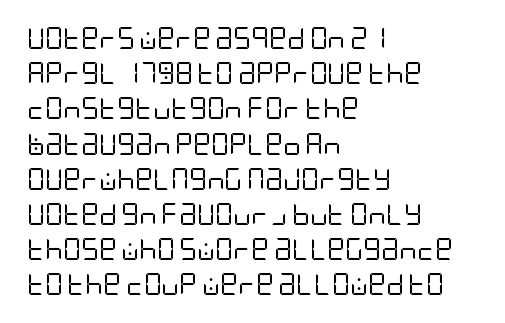
{"italic": "no", "bold": "no", "underline": "no", "align": "left", "line_spacing": "normal", "line_spacing_ratio": 1.6, "letter_spacing": "normal", "letter_spacing_em": 0.0, "glyph_px": 22}
